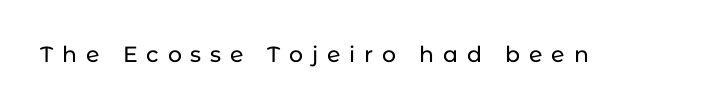
The image shows 22 px text type, upright; set unusually wide letter spacing (+0.4 em), not underlined.
